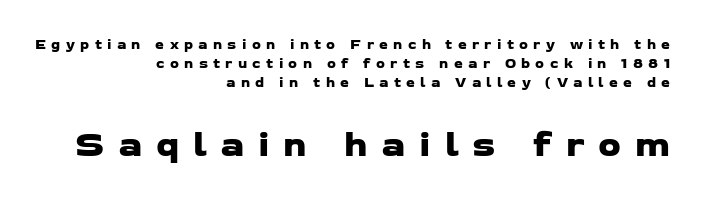
Q: Is the typeface a serif or a sans-serif typeface? A: Sans-serif.
Q: Is the text underlined? A: No.
Q: How is the paragraph aligned? A: Right-aligned.
Q: Is the spacing between letters normal or unusually wide? A: Unusually wide.
Q: Is the spacing between lines tight, normal or loose? A: Normal.
Q: Which block of text is set in a larger size, the first (top) or the second (bottom)? A: The second (bottom) one.
Q: Width (condensed, normal, or wide)? A: Wide.
Q: Stroke contrast? A: Low.
Q: x-height? A: Medium.
Q: Monospaced? A: No.
